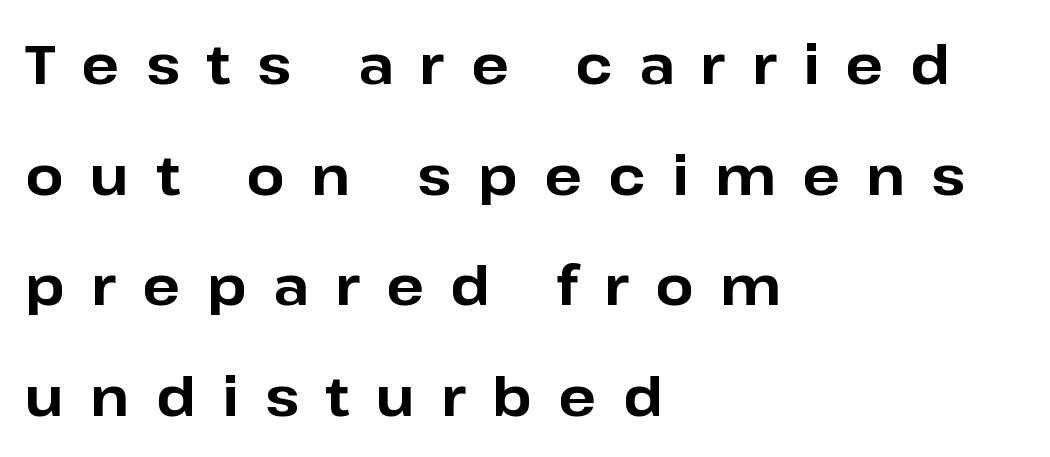
The image shows 55 px bold sans-serif type, upright; set left-aligned, loose line spacing (2.01x), unusually wide letter spacing (+0.48 em), not underlined; low stroke contrast and a medium x-height.
